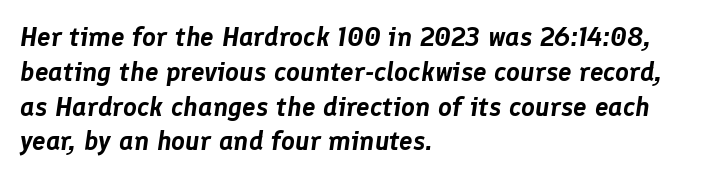
The image shows 27 px text type, italic (leaning right); set left-aligned, normal line spacing (1.29x), normal letter spacing, not underlined.
